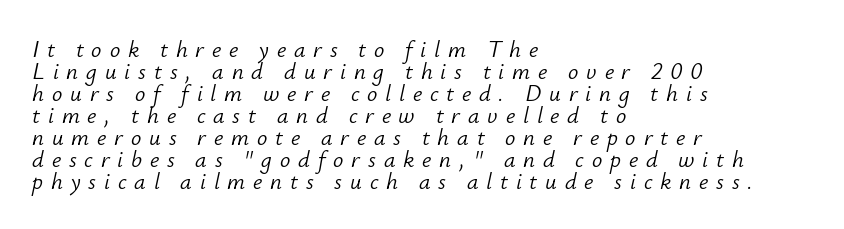
Q: Is the text bold? A: No.
Q: Is the text italic (slanted)? A: Yes, it leans right by about 12 degrees.
Q: Is the text underlined? A: No.
Q: How is the paragraph aligned? A: Left-aligned.
Q: Is the spacing between letters normal or unusually wide? A: Unusually wide.
Q: Is the spacing between lines tight, normal or loose? A: Tight.
